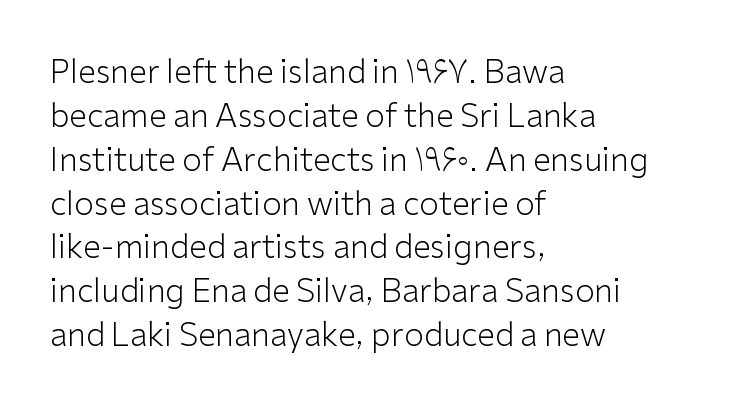
Q: Is the text bold? A: No.
Q: Is the text italic (slanted)? A: No, it is upright.
Q: Is the typeface a serif or a sans-serif typeface? A: Sans-serif.
Q: Is the text underlined? A: No.
Q: How is the paragraph aligned? A: Left-aligned.
Q: Is the spacing between letters normal or unusually wide? A: Normal.
Q: Is the spacing between lines tight, normal or loose? A: Normal.
Q: Width (condensed, normal, or wide)? A: Normal.
Q: Stroke contrast? A: Low.
Q: x-height? A: Medium.
Q: Monospaced? A: No.
